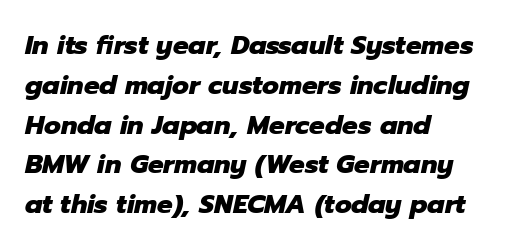
The image shows 26 px bold type, italic (leaning right); set left-aligned, normal line spacing (1.53x), normal letter spacing, not underlined.
